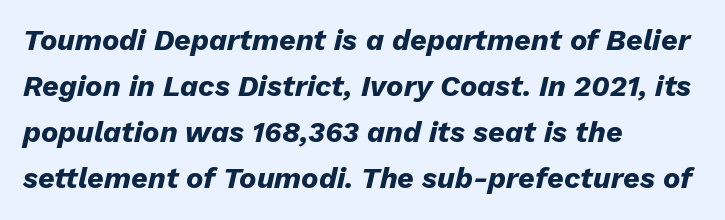
The image shows 29 px heavy type, italic (leaning right); set left-aligned, normal line spacing (1.59x), normal letter spacing, not underlined; low stroke contrast and a medium x-height.
